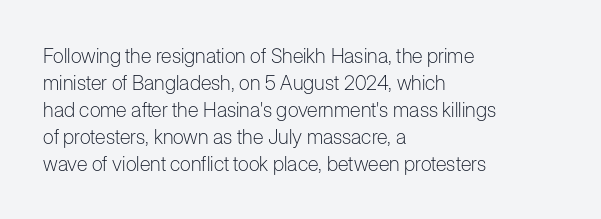
This sample uses an upright cut, with every glyph sitting square on the baseline. Reading down the column, the eye jumps a familiar distance to each next line. The horizontal fit of the characters is conventional and even. This is not heavy type; no bold has been used.
